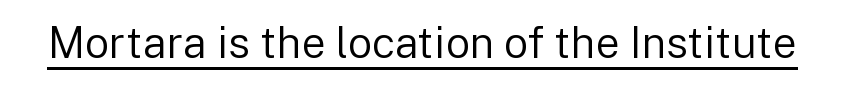
{"serif": "no", "italic": "no", "bold": "no", "weight": "regular", "width": "normal", "stroke_contrast": "low", "x_height": "medium", "monospaced": "no", "underline": "yes", "letter_spacing": "normal", "letter_spacing_em": 0.0, "glyph_px": 43}
